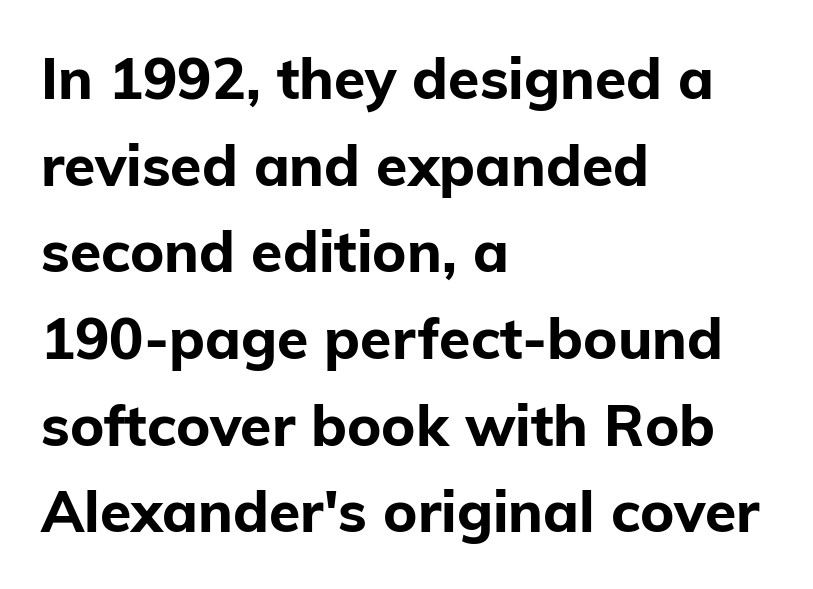
Q: Is the text bold? A: Yes.
Q: Is the text italic (slanted)? A: No, it is upright.
Q: Is the typeface a serif or a sans-serif typeface? A: Sans-serif.
Q: Is the text underlined? A: No.
Q: How is the paragraph aligned? A: Left-aligned.
Q: Is the spacing between letters normal or unusually wide? A: Normal.
Q: Is the spacing between lines tight, normal or loose? A: Normal.
Q: Width (condensed, normal, or wide)? A: Normal.
Q: Stroke contrast? A: Low.
Q: x-height? A: Medium.
Q: Monospaced? A: No.
